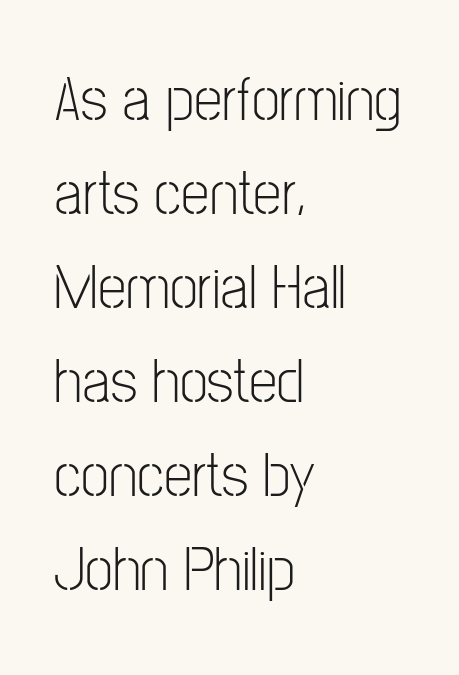
The image shows 64 px light, condensed sans-serif type, upright; set left-aligned, normal line spacing (1.47x), normal letter spacing, not underlined; low stroke contrast and a medium x-height.
